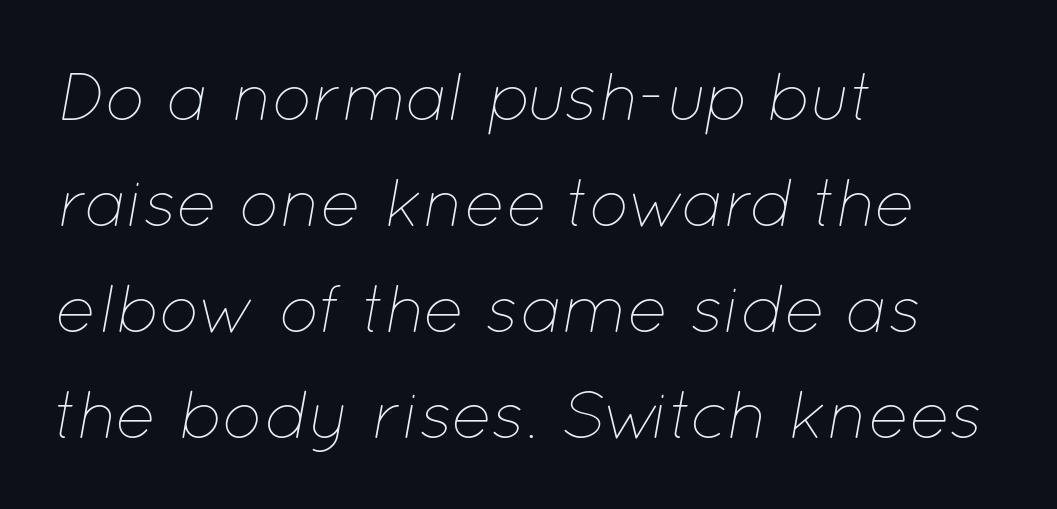
The typeface has the unassuming heft of standard copy or less. There is no visible air inserted between adjacent glyphs. The rendering uses a moderate line-height, typical for paragraphs. Descenders hang freely into open space. Yep, that's italic — everything's leaning. Is this a fixed-width face? No — the glyphs have proportional, varying widths.
